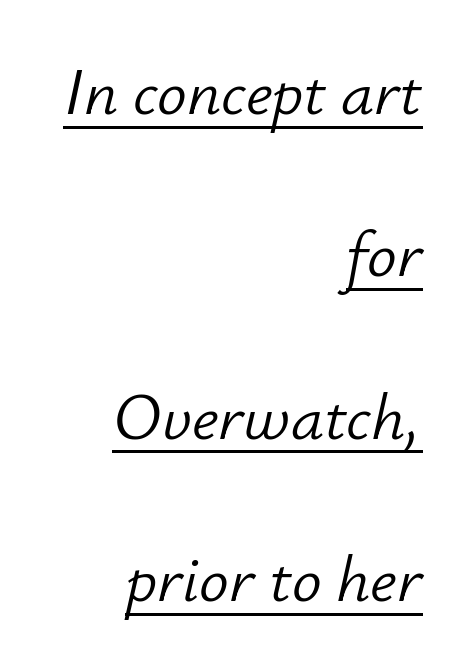
{"italic": "yes", "lean": "right", "slant_degrees": 12, "bold": "no", "weight": "light", "width": "normal", "stroke_contrast": "low", "x_height": "small", "monospaced": "no", "underline": "yes", "align": "right", "line_spacing": "loose", "line_spacing_ratio": 2.46, "letter_spacing": "normal", "letter_spacing_em": 0.0, "glyph_px": 66}
